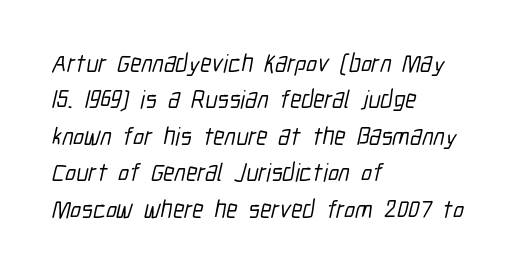
Quick note: interline space is typical. In CSS terms this would be text-align: left. Tracking here is standard; glyphs follow each other at the usual distance. Glance below the letters and you will spot only blank space.
